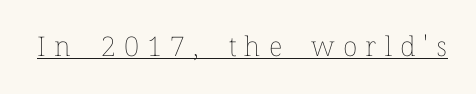
The image shows 27 px text type, upright; set unusually wide letter spacing (+0.3 em), underlined.
